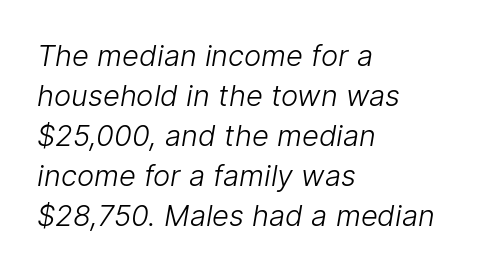
{"serif": "no", "bold": "no", "weight": "light", "width": "normal", "stroke_contrast": "low", "x_height": "medium", "monospaced": "no", "underline": "no", "align": "left", "line_spacing": "normal", "line_spacing_ratio": 1.38, "letter_spacing": "normal", "letter_spacing_em": 0.0, "glyph_px": 29}
